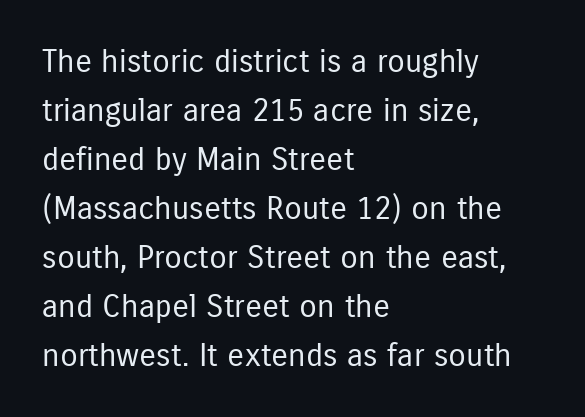
Weight: not bold — regular or lighter. Spacing between characters is what you'd get straight out of the box. Each letter keeps its own natural width here, so spacing adapts to shape. Stroke terminals: plain, sans-serif.
